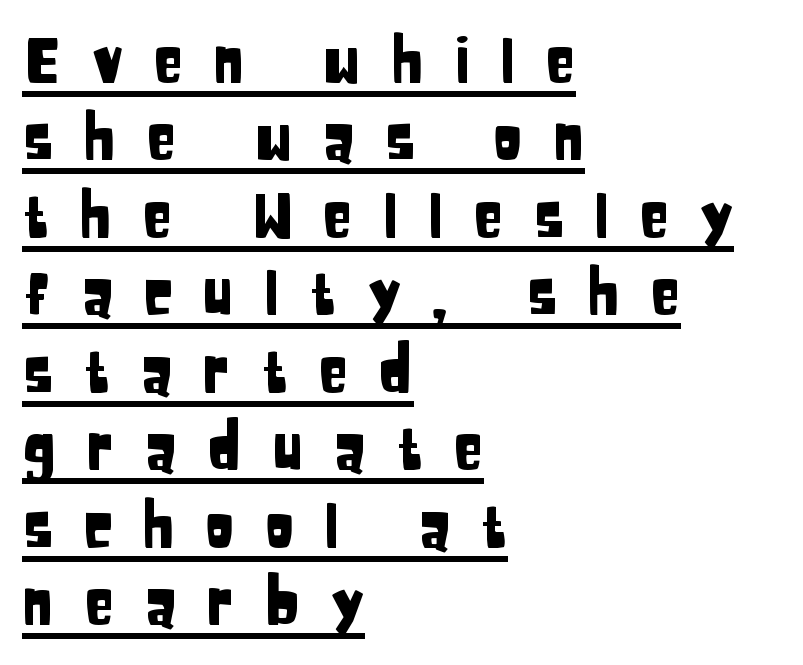
Q: Is the text italic (slanted)? A: No, it is upright.
Q: Is the typeface a serif or a sans-serif typeface? A: Sans-serif.
Q: Is the text underlined? A: Yes.
Q: How is the paragraph aligned? A: Left-aligned.
Q: Is the spacing between letters normal or unusually wide? A: Unusually wide.
Q: Is the spacing between lines tight, normal or loose? A: Normal.
Q: Width (condensed, normal, or wide)? A: Condensed.
Q: Stroke contrast? A: Low.
Q: x-height? A: Large.
Q: Monospaced? A: No.
